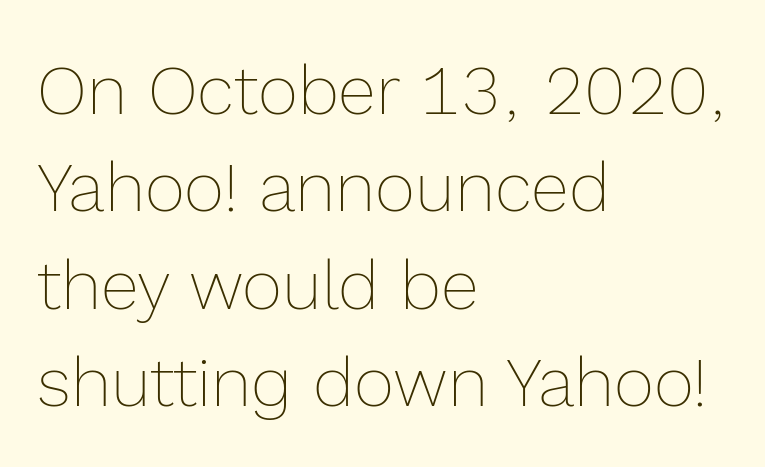
{"italic": "no", "bold": "no", "weight": "thin", "width": "normal", "x_height": "medium", "monospaced": "no", "underline": "no", "align": "left", "line_spacing": "normal", "line_spacing_ratio": 1.41, "letter_spacing": "normal", "letter_spacing_em": 0.0, "glyph_px": 69}
